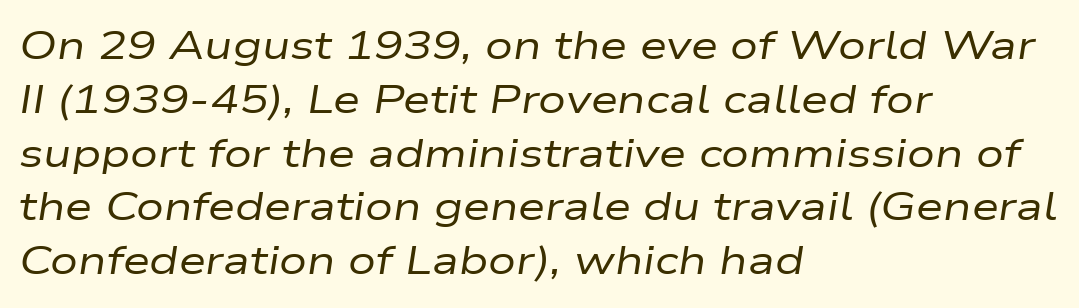
Note the varied advance widths — an 'i' is clearly narrower than an 'm'. Weight: regular or lighter. This rendering leaves character spacing at its baseline value. Posture: slanted. Horizontal bands of white between lines are of average thickness.
